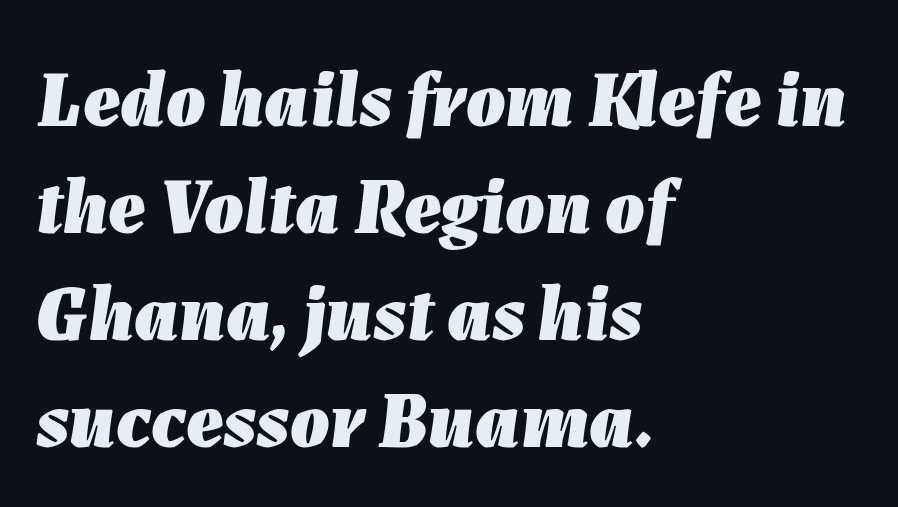
{"italic": "yes", "lean": "right", "slant_degrees": 7, "bold": "yes", "weight": "heavy", "width": "normal", "stroke_contrast": "low", "x_height": "medium", "monospaced": "no", "underline": "no", "align": "left", "line_spacing": "normal", "line_spacing_ratio": 1.37, "letter_spacing": "normal", "letter_spacing_em": 0.0, "glyph_px": 78}
